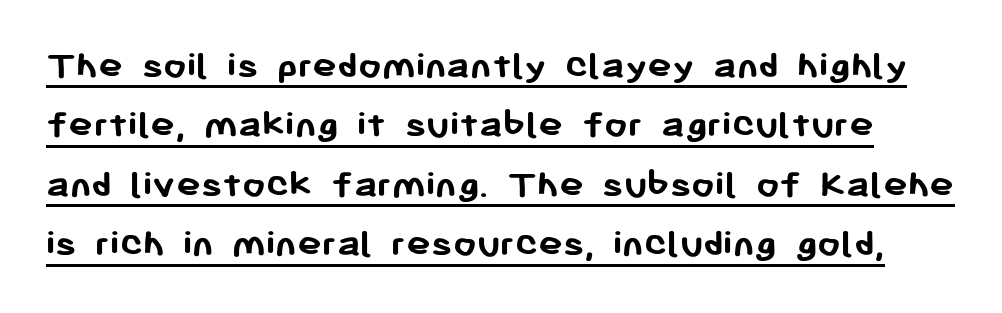
Decoration check: the copy is underlined. Each glyph is drawn with heavy, bold strokes. This rendering employs a face without finishing strokes, i.e., a sans-serif. Characters remain perfectly vertical along every line. Regular leading.
